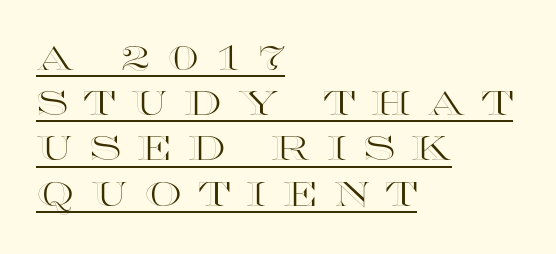
Q: Is the text italic (slanted)? A: No, it is upright.
Q: Is the text underlined? A: Yes.
Q: How is the paragraph aligned? A: Left-aligned.
Q: Is the spacing between letters normal or unusually wide? A: Unusually wide.
Q: Is the spacing between lines tight, normal or loose? A: Normal.
Q: Width (condensed, normal, or wide)? A: Wide.
Q: x-height? A: Large.
Q: Monospaced? A: No.
